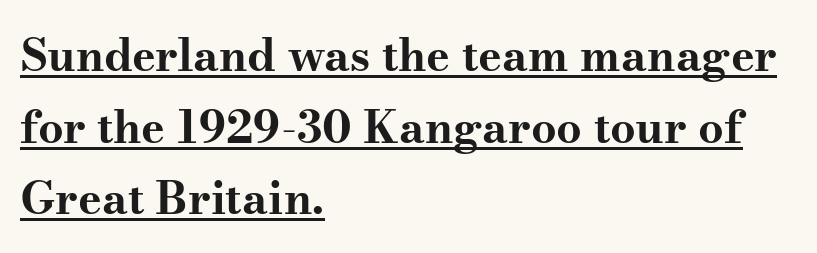
The image shows 45 px bold, wide serif type, upright; set left-aligned, normal line spacing (1.59x), normal letter spacing, underlined; medium stroke contrast and a small x-height.
